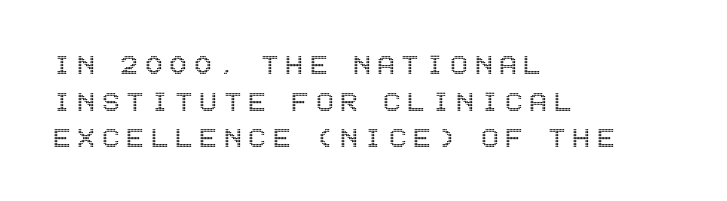
The image shows 33 px condensed type, upright; set left-aligned, tight line spacing (1.11x), unusually wide letter spacing (+0.2 em), not underlined; a large x-height.
